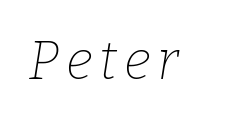
{"serif": "yes", "italic": "yes", "lean": "right", "slant_degrees": 9, "bold": "no", "weight": "thin", "width": "normal", "stroke_contrast": "low", "x_height": "medium", "monospaced": "no", "underline": "no", "glyph_px": 54}
